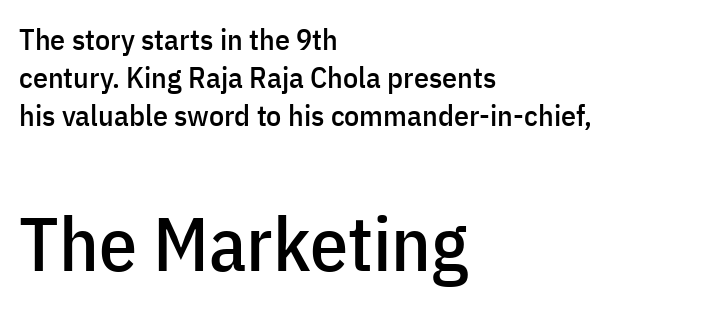
A typesetter would label this face a sans. Is there any slant? The stems are plumb. Horizontally, the lines are justified to the leading edge only. This sample uses plain, unmodified letter spacing. Bigger letters appear in the bottom chunk; the top chunk is reduced.
